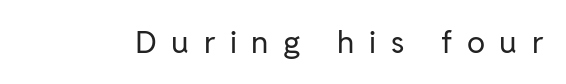
{"serif": "no", "italic": "no", "bold": "no", "weight": "regular", "width": "normal", "stroke_contrast": "low", "x_height": "medium", "monospaced": "no", "underline": "no", "letter_spacing": "wide", "letter_spacing_em": 0.47, "glyph_px": 31}
